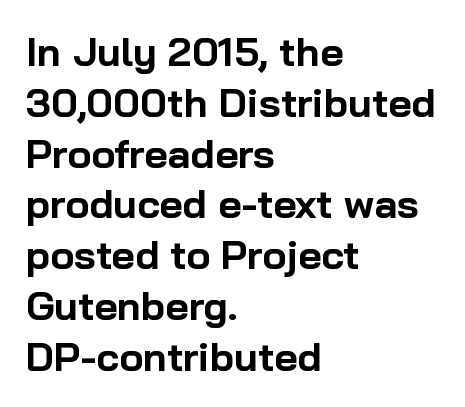
Q: Is the text bold? A: Yes.
Q: Is the text italic (slanted)? A: No, it is upright.
Q: Is the typeface a serif or a sans-serif typeface? A: Sans-serif.
Q: Is the text underlined? A: No.
Q: How is the paragraph aligned? A: Left-aligned.
Q: Is the spacing between letters normal or unusually wide? A: Normal.
Q: Is the spacing between lines tight, normal or loose? A: Normal.
Q: Width (condensed, normal, or wide)? A: Normal.
Q: Stroke contrast? A: Low.
Q: x-height? A: Medium.
Q: Monospaced? A: No.
